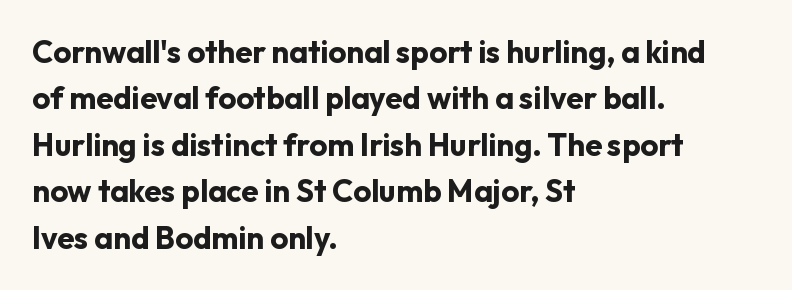
The image shows 31 px bold sans-serif type, upright; set left-aligned, normal line spacing (1.5x), normal letter spacing, not underlined; low stroke contrast and a medium x-height.
